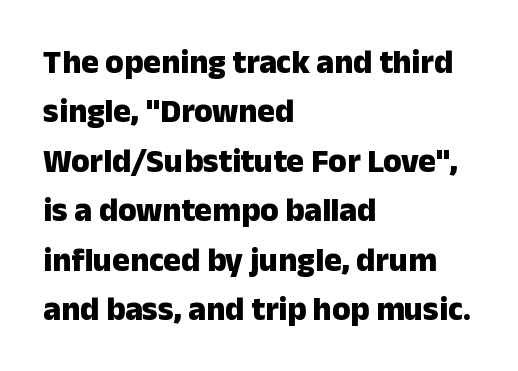
The image shows 33 px heavy sans-serif type, upright; set left-aligned, normal line spacing (1.5x), normal letter spacing, not underlined; low stroke contrast and a medium x-height.
